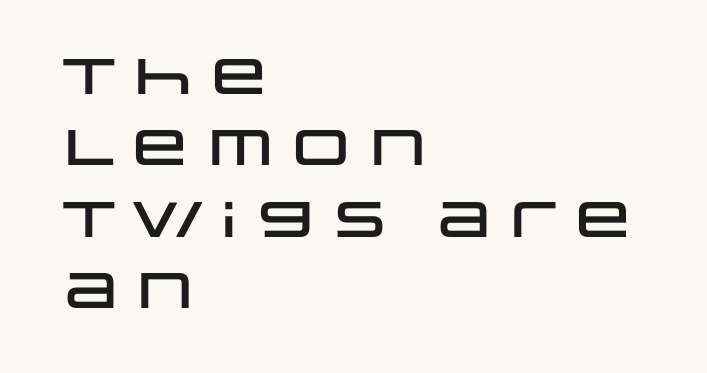
Q: Is the text italic (slanted)? A: No, it is upright.
Q: Is the typeface a serif or a sans-serif typeface? A: Sans-serif.
Q: Is the text underlined? A: No.
Q: How is the paragraph aligned? A: Left-aligned.
Q: Is the spacing between letters normal or unusually wide? A: Normal.
Q: Is the spacing between lines tight, normal or loose? A: Normal.
Q: Width (condensed, normal, or wide)? A: Wide.
Q: Stroke contrast? A: Low.
Q: x-height? A: Large.
Q: Monospaced? A: No.
